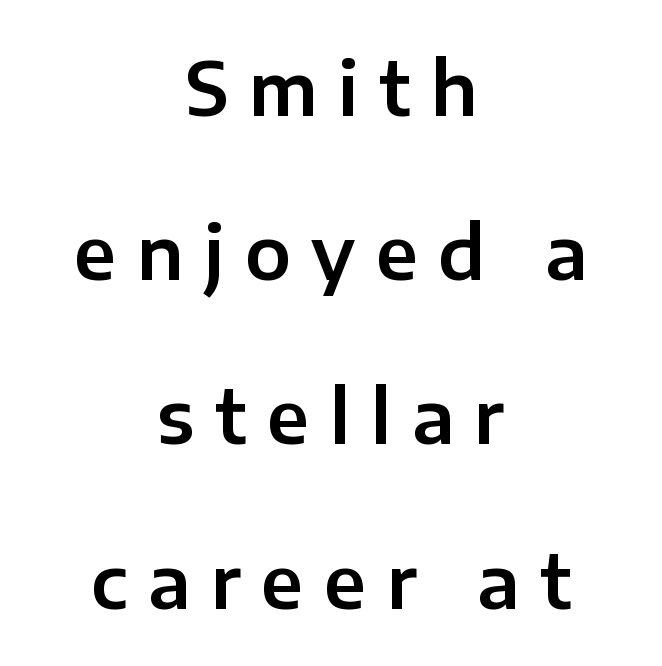
Observe the wide spacing: letters keep a clear distance from each other. Is this a sans? Yes — the strokes have no serifs. The space between consecutive lines is lavish. Underline: absent.
